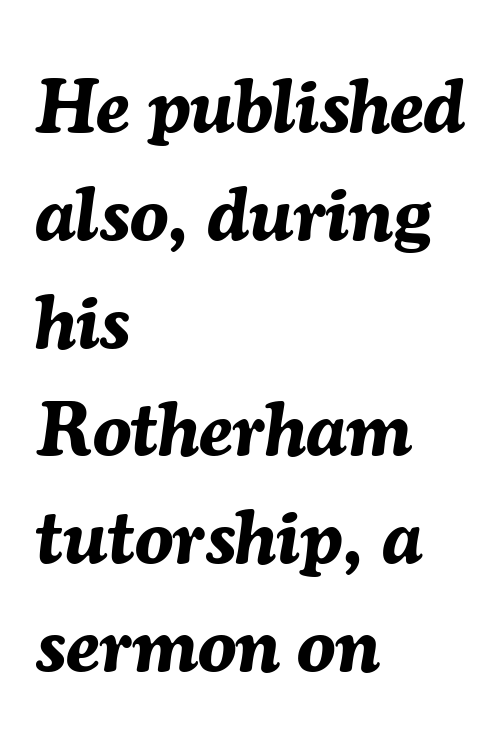
Q: Is the text bold? A: Yes.
Q: Is the text italic (slanted)? A: Yes, it leans right by about 7 degrees.
Q: Is the text underlined? A: No.
Q: How is the paragraph aligned? A: Left-aligned.
Q: Is the spacing between letters normal or unusually wide? A: Normal.
Q: Is the spacing between lines tight, normal or loose? A: Normal.
Q: Width (condensed, normal, or wide)? A: Normal.
Q: Stroke contrast? A: Medium.
Q: x-height? A: Medium.
Q: Monospaced? A: No.
